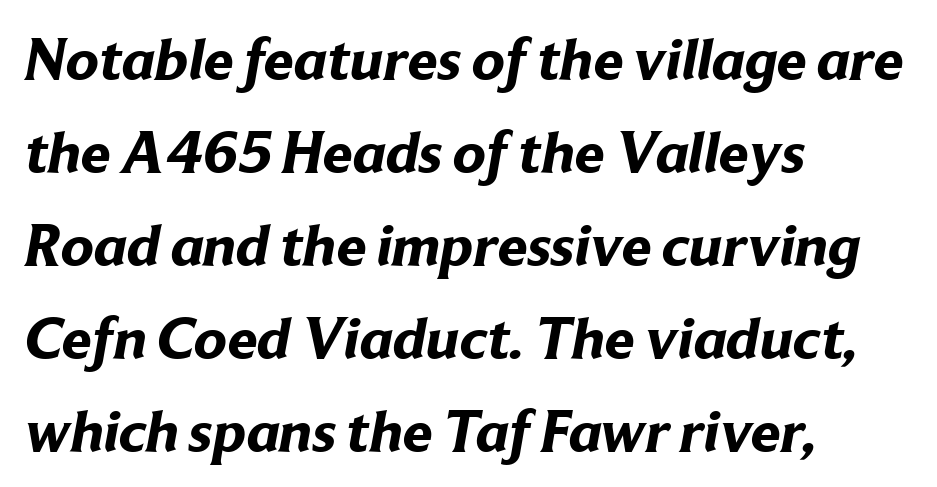
This rendering features lettering with no underline. The block of text has a typical density, with ordinary space between rows. The line texture is even and compact thanks to regular tracking. Casual observation: everything's shoved over to the left. Does the type have serifs? No, each stem ends abruptly. This is heavy type, rendered in bold.
